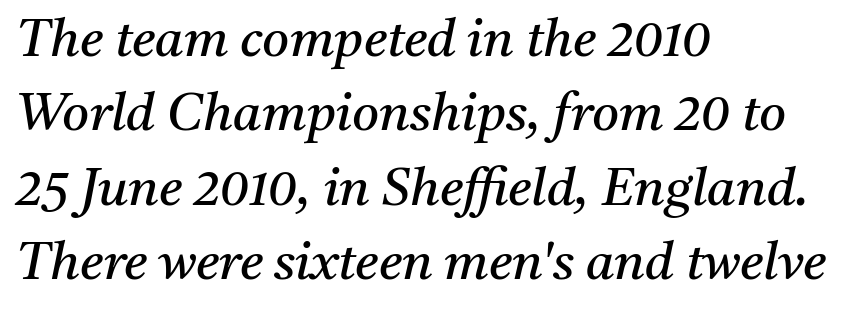
Is the type heavy? It reads as light-to-regular instead. Does extra space separate the letters? No, they use regular spacing. Are there feet on the stems? There are — it's a serif. The space directly below the letters is spotless. This sample uses an oblique cut, with every glyph tilted off the vertical.
